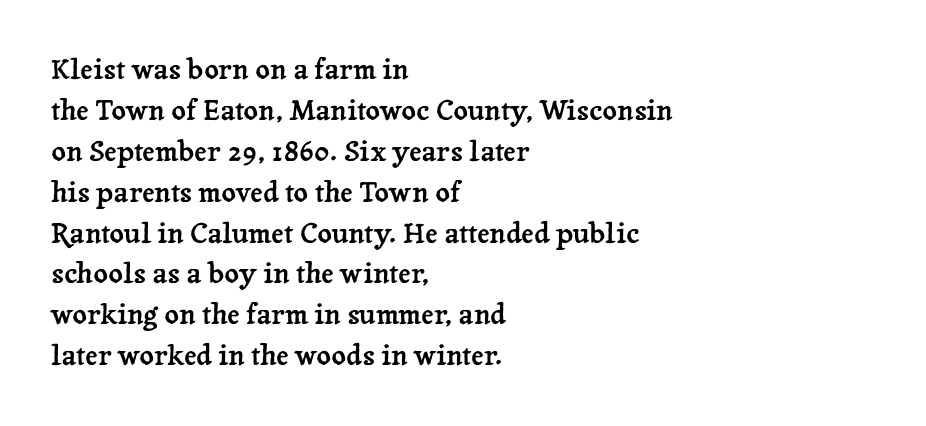
The typeface chosen for these lines features serifs. Posture: vertical. The baseline area is clear. Think of a printed novel: that variable character pitch is what you see here. The passage is arranged the way most books set body copy — flush left. Letter spacing: default.
